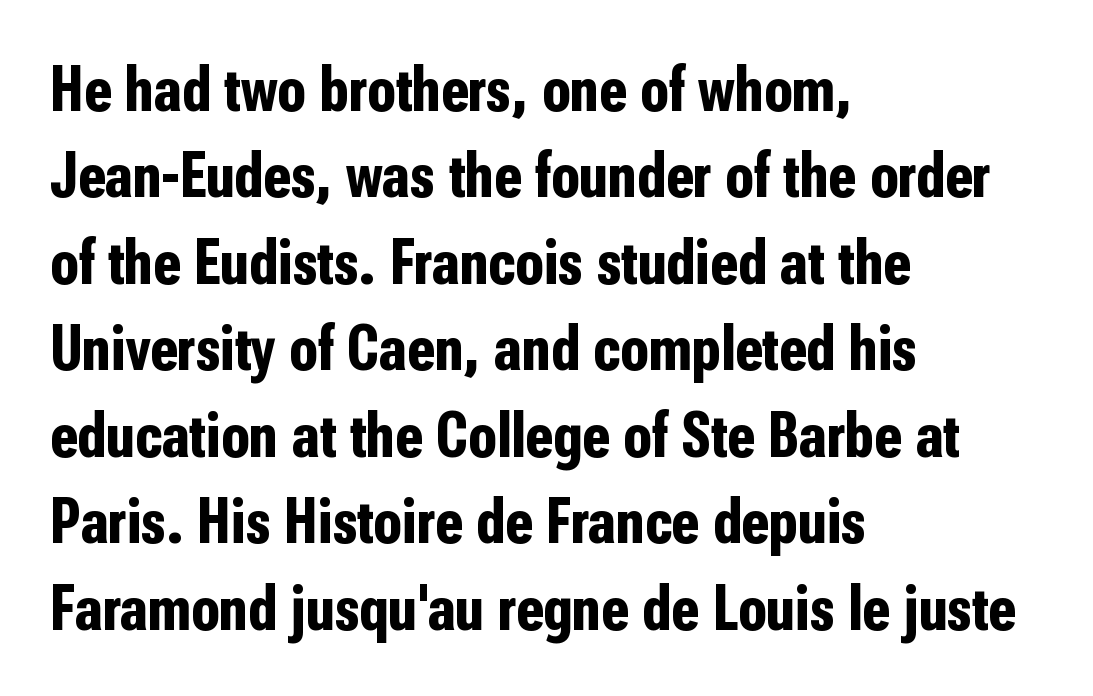
Q: Is the text bold? A: Yes.
Q: Is the text italic (slanted)? A: No, it is upright.
Q: Is the typeface a serif or a sans-serif typeface? A: Sans-serif.
Q: Is the text underlined? A: No.
Q: How is the paragraph aligned? A: Left-aligned.
Q: Is the spacing between letters normal or unusually wide? A: Normal.
Q: Is the spacing between lines tight, normal or loose? A: Normal.
Q: Width (condensed, normal, or wide)? A: Condensed.
Q: Stroke contrast? A: Low.
Q: x-height? A: Medium.
Q: Monospaced? A: No.
